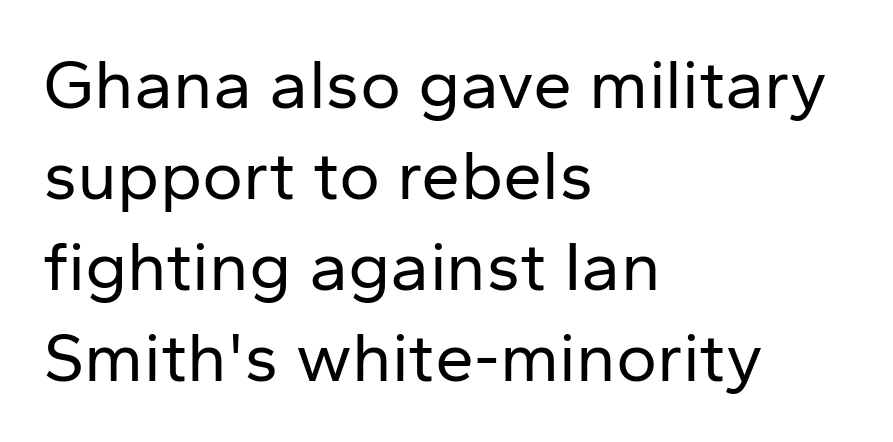
Q: Is the text bold? A: No.
Q: Is the text italic (slanted)? A: No, it is upright.
Q: Is the typeface a serif or a sans-serif typeface? A: Sans-serif.
Q: Is the text underlined? A: No.
Q: How is the paragraph aligned? A: Left-aligned.
Q: Is the spacing between letters normal or unusually wide? A: Normal.
Q: Is the spacing between lines tight, normal or loose? A: Normal.
Q: Width (condensed, normal, or wide)? A: Normal.
Q: Stroke contrast? A: Low.
Q: x-height? A: Medium.
Q: Monospaced? A: No.
